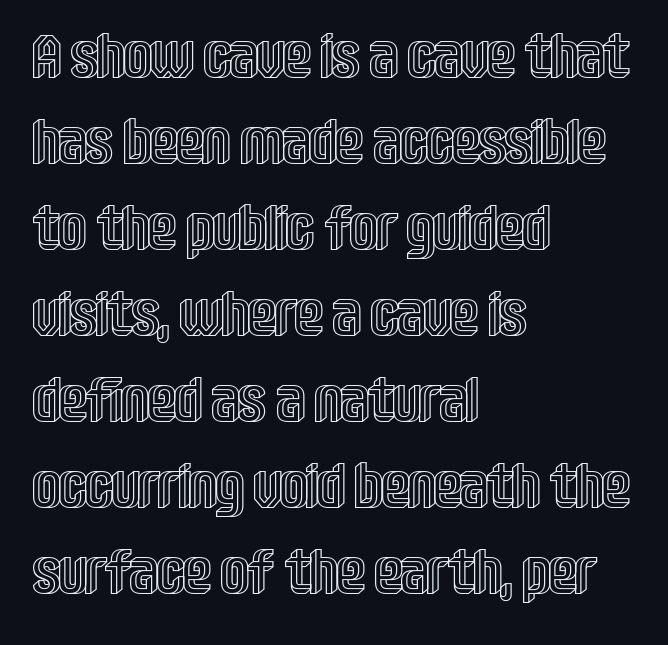
{"italic": "no", "width": "condensed", "x_height": "large", "monospaced": "no", "underline": "no", "align": "left", "line_spacing": "normal", "line_spacing_ratio": 1.41, "letter_spacing": "normal", "letter_spacing_em": 0.0, "glyph_px": 61}
